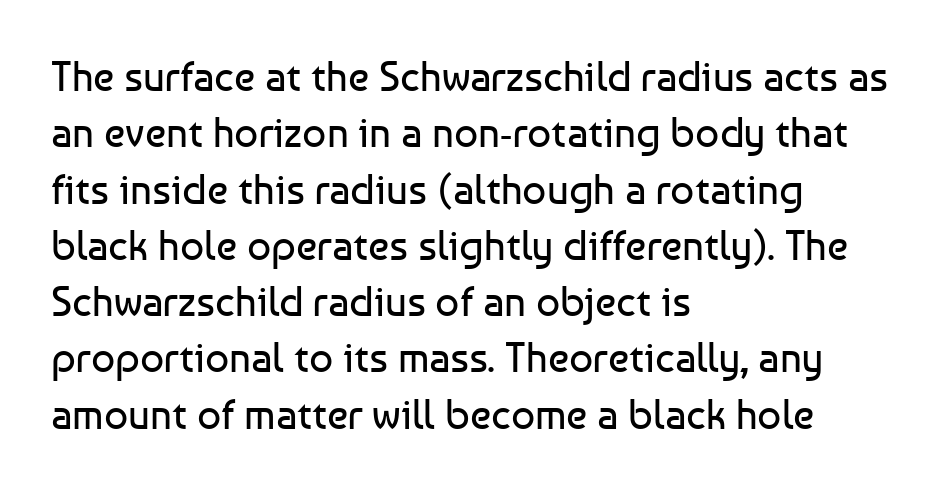
{"serif": "no", "italic": "no", "bold": "no", "weight": "regular", "width": "normal", "stroke_contrast": "low", "x_height": "medium", "monospaced": "no", "underline": "no", "align": "left", "line_spacing": "normal", "line_spacing_ratio": 1.34, "letter_spacing": "normal", "letter_spacing_em": 0.0, "glyph_px": 42}
